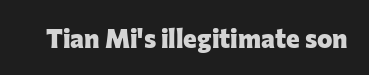
{"italic": "no", "bold": "yes", "underline": "no", "letter_spacing": "normal", "letter_spacing_em": 0.0, "glyph_px": 26}
